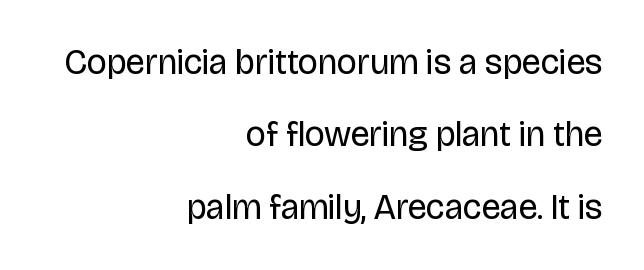
The rendering uses natural spacing where letterforms have individual widths. Check the space under the baseline: it is left empty. Nope, not italic — everything's standing straight. Nothing unusual about the tracking: characters are spaced as the font intends.
